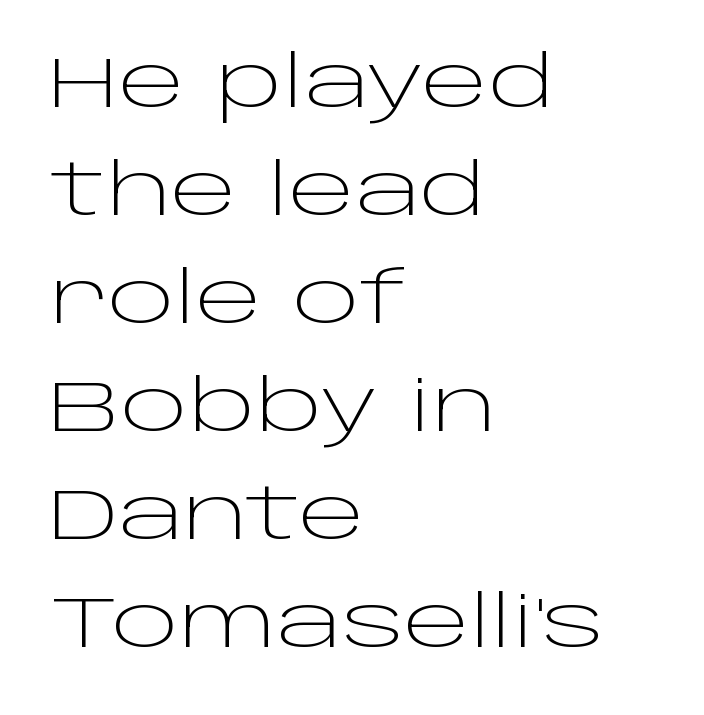
Q: Is the text bold? A: No.
Q: Is the text italic (slanted)? A: No, it is upright.
Q: Is the typeface a serif or a sans-serif typeface? A: Sans-serif.
Q: Is the text underlined? A: No.
Q: How is the paragraph aligned? A: Left-aligned.
Q: Is the spacing between letters normal or unusually wide? A: Normal.
Q: Is the spacing between lines tight, normal or loose? A: Normal.
Q: Width (condensed, normal, or wide)? A: Wide.
Q: Stroke contrast? A: Low.
Q: x-height? A: Large.
Q: Monospaced? A: No.
